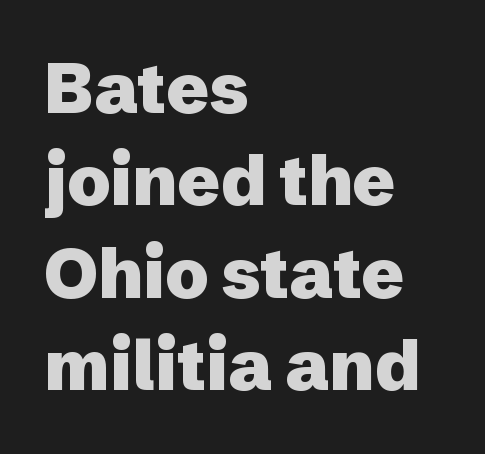
Regular leading. The tracking reads as untouched default to a designer's eye. A typesetter would mark this as roman, not italic. The passage shown is typed in a proportional face where columns would drift. Notice how thick the strokes are: this is what a full bold looks like. Beneath every word, the page is bare.
